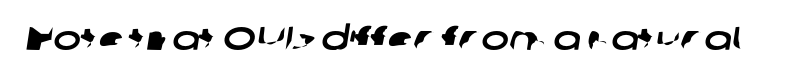
No extra tracking has been applied to these lines. The type family on display is of the sans-serif kind. Only glyphs here, with clear space below each row. Note the varied advance widths — an 'i' is clearly narrower than an 'm'.
